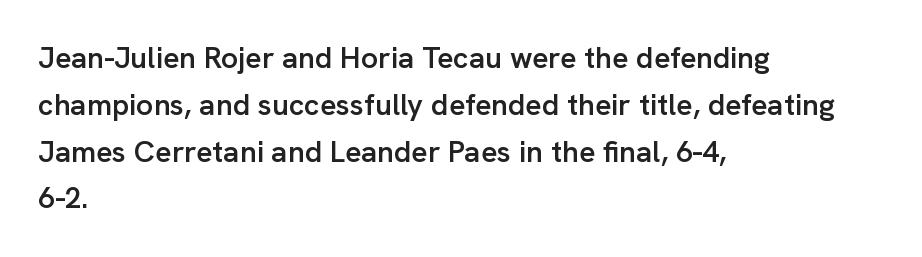
The image shows 30 px semibold sans-serif type, upright; set left-aligned, normal line spacing (1.56x), normal letter spacing, not underlined; low stroke contrast and a medium x-height.
